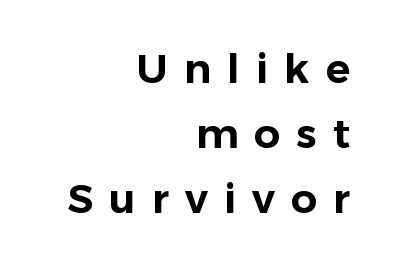
Q: Is the text italic (slanted)? A: No, it is upright.
Q: Is the typeface a serif or a sans-serif typeface? A: Sans-serif.
Q: Is the text underlined? A: No.
Q: How is the paragraph aligned? A: Right-aligned.
Q: Is the spacing between letters normal or unusually wide? A: Unusually wide.
Q: Is the spacing between lines tight, normal or loose? A: Normal.
Q: Width (condensed, normal, or wide)? A: Normal.
Q: Stroke contrast? A: Low.
Q: x-height? A: Medium.
Q: Monospaced? A: No.
